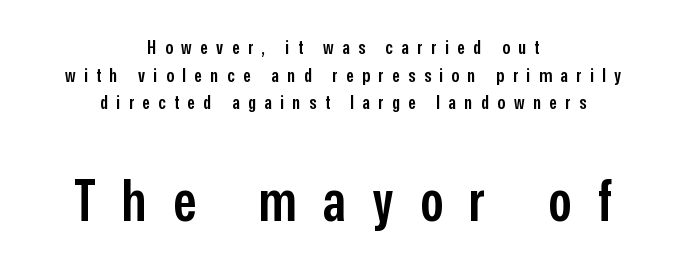
Q: Is the text bold? A: Semi-bold.
Q: Is the text italic (slanted)? A: No, it is upright.
Q: Is the typeface a serif or a sans-serif typeface? A: Sans-serif.
Q: Is the text underlined? A: No.
Q: How is the paragraph aligned? A: Centered.
Q: Is the spacing between letters normal or unusually wide? A: Unusually wide.
Q: Is the spacing between lines tight, normal or loose? A: Normal.
Q: Which block of text is set in a larger size, the first (top) or the second (bottom)? A: The second (bottom) one.
Q: Width (condensed, normal, or wide)? A: Condensed.
Q: Stroke contrast? A: Low.
Q: x-height? A: Medium.
Q: Monospaced? A: No.
